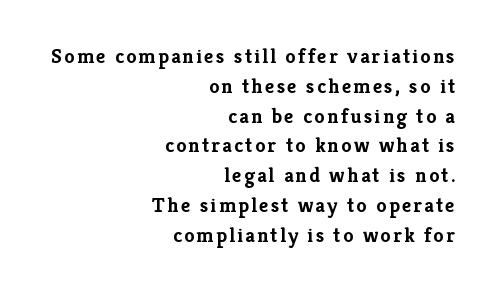
{"italic": "no", "bold": "yes", "underline": "no", "align": "right", "line_spacing": "normal", "line_spacing_ratio": 1.42, "glyph_px": 21}
